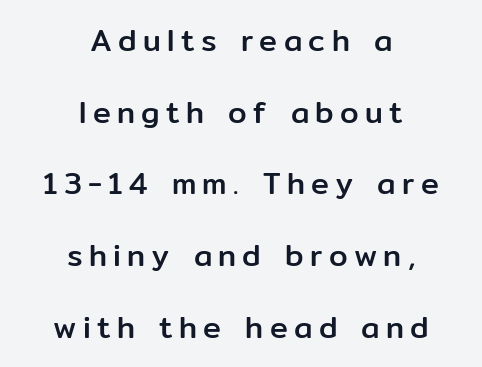
The image shows 30 px sans-serif type, upright; set centered, loose line spacing (2.39x), unusually wide letter spacing (+0.21 em), not underlined; low stroke contrast and a medium x-height.
